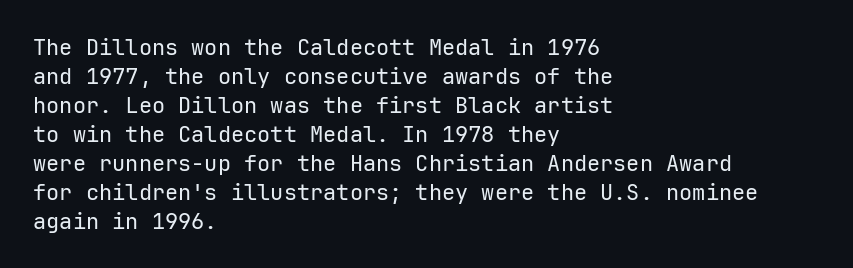
Tall strokes in this sample are plumb rather than angled. The passage shown has conventional tracking throughout. Every row of glyphs begins at an identical x-position on the left. A normal amount of white space separates one row of letters from the next. Type without underlining.
